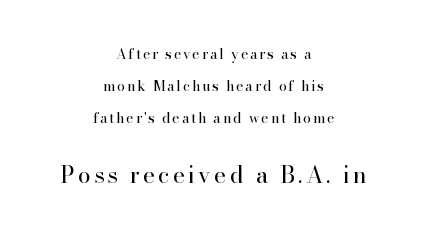
Q: Is the text bold? A: No.
Q: Is the text italic (slanted)? A: No, it is upright.
Q: Is the text underlined? A: No.
Q: How is the paragraph aligned? A: Centered.
Q: Is the spacing between lines tight, normal or loose? A: Loose.
Q: Which block of text is set in a larger size, the first (top) or the second (bottom)? A: The second (bottom) one.
